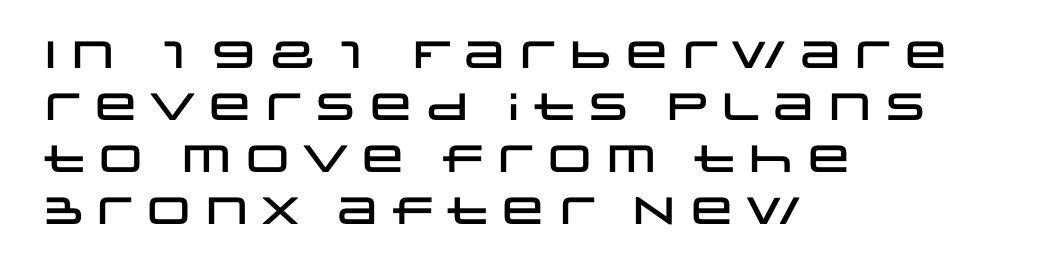
Q: Is the text italic (slanted)? A: No, it is upright.
Q: Is the typeface a serif or a sans-serif typeface? A: Sans-serif.
Q: Is the text underlined? A: No.
Q: How is the paragraph aligned? A: Left-aligned.
Q: Is the spacing between letters normal or unusually wide? A: Normal.
Q: Is the spacing between lines tight, normal or loose? A: Normal.
Q: Width (condensed, normal, or wide)? A: Wide.
Q: Stroke contrast? A: Low.
Q: x-height? A: Large.
Q: Monospaced? A: No.
